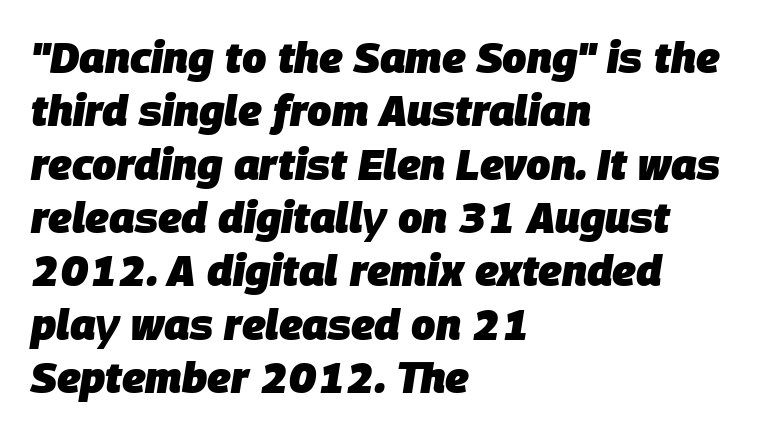
Q: Is the text bold? A: Yes.
Q: Is the text italic (slanted)? A: Yes, it leans right by about 9 degrees.
Q: Is the text underlined? A: No.
Q: How is the paragraph aligned? A: Left-aligned.
Q: Is the spacing between letters normal or unusually wide? A: Normal.
Q: Width (condensed, normal, or wide)? A: Normal.
Q: Stroke contrast? A: Low.
Q: x-height? A: Large.
Q: Monospaced? A: No.
